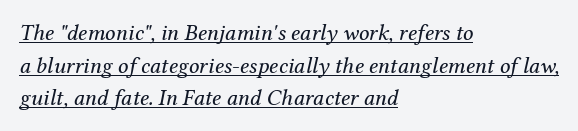
Q: Is the text bold? A: No.
Q: Is the text italic (slanted)? A: Yes, it leans right by about 12 degrees.
Q: Is the text underlined? A: Yes.
Q: How is the paragraph aligned? A: Left-aligned.
Q: Is the spacing between letters normal or unusually wide? A: Normal.
Q: Is the spacing between lines tight, normal or loose? A: Normal.
